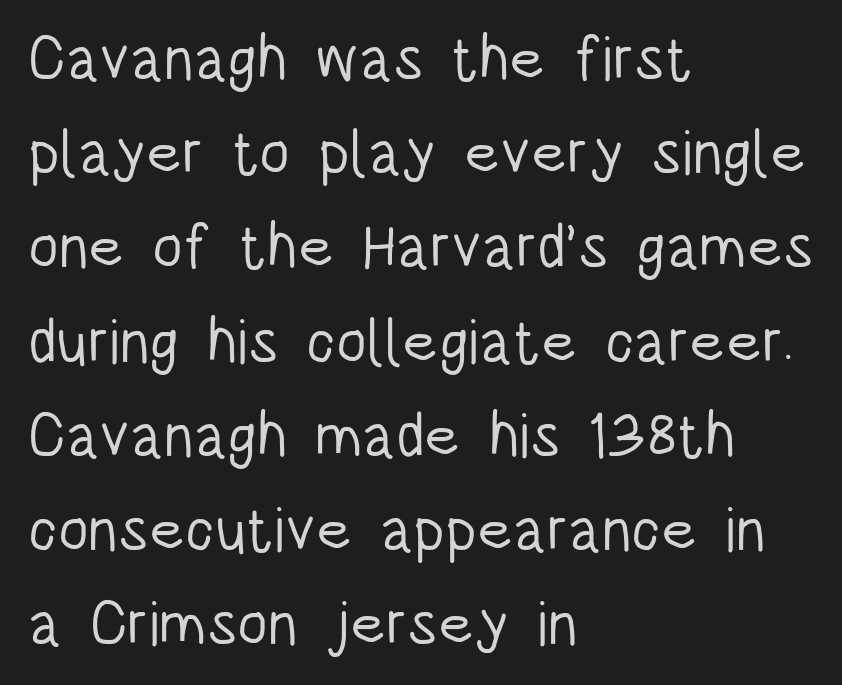
Q: Is the text bold? A: No.
Q: Is the text italic (slanted)? A: No, it is upright.
Q: Is the typeface a serif or a sans-serif typeface? A: Sans-serif.
Q: Is the text underlined? A: No.
Q: How is the paragraph aligned? A: Left-aligned.
Q: Is the spacing between letters normal or unusually wide? A: Normal.
Q: Is the spacing between lines tight, normal or loose? A: Normal.
Q: Width (condensed, normal, or wide)? A: Condensed.
Q: Stroke contrast? A: Low.
Q: x-height? A: Large.
Q: Monospaced? A: No.
